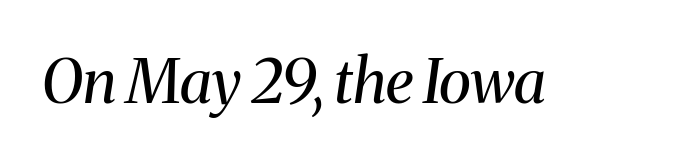
The foot of each line stays bare and open. In terms of letterspacing, this is plain default setting. Ink coverage per letter is moderate at most. The passage shown is typed in a proportional face where columns would drift. Classification — serif.
